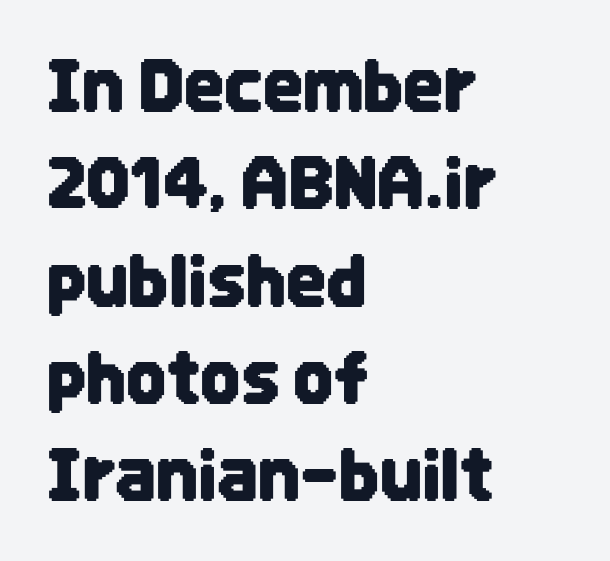
The image shows 70 px condensed sans-serif type, upright; set left-aligned, normal line spacing (1.39x), normal letter spacing, not underlined; low stroke contrast and a large x-height.
